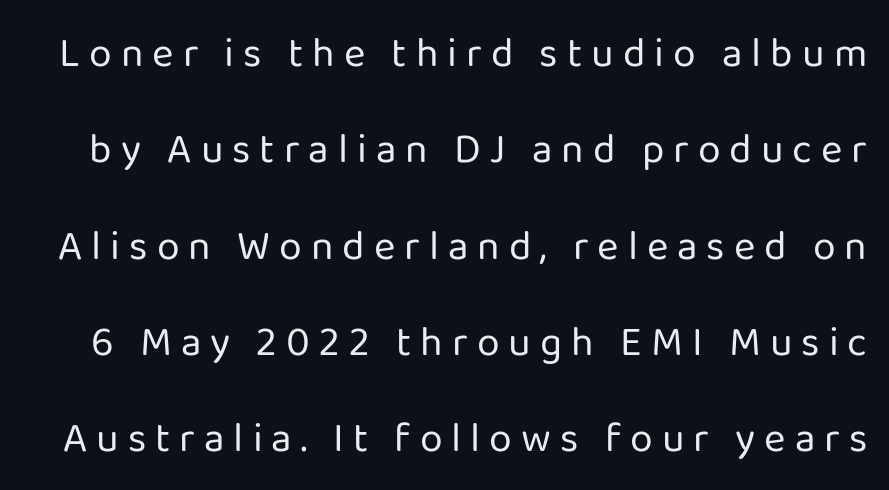
Q: Is the text bold? A: No.
Q: Is the text italic (slanted)? A: No, it is upright.
Q: Is the typeface a serif or a sans-serif typeface? A: Sans-serif.
Q: Is the text underlined? A: No.
Q: Is the spacing between letters normal or unusually wide? A: Unusually wide.
Q: Is the spacing between lines tight, normal or loose? A: Loose.
Q: Width (condensed, normal, or wide)? A: Normal.
Q: Stroke contrast? A: Low.
Q: x-height? A: Medium.
Q: Monospaced? A: No.
